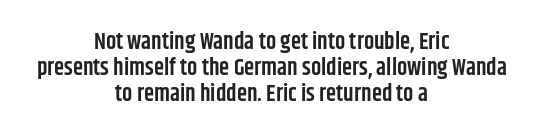
{"italic": "no", "bold": "semi", "underline": "no", "align": "center", "line_spacing": "tight", "line_spacing_ratio": 1.12, "letter_spacing": "normal", "letter_spacing_em": 0.0, "glyph_px": 23}
